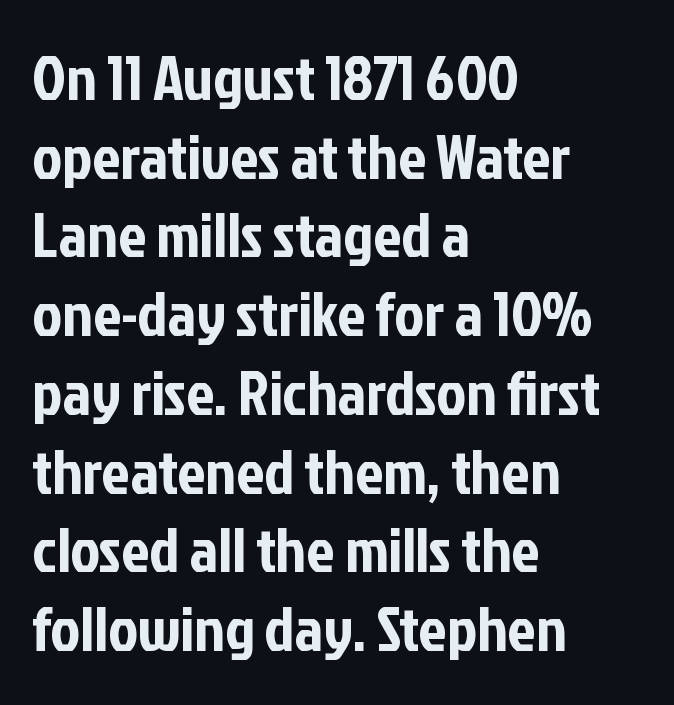
{"serif": "no", "italic": "no", "width": "condensed", "stroke_contrast": "low", "x_height": "medium", "monospaced": "no", "underline": "no", "align": "left", "line_spacing": "normal", "line_spacing_ratio": 1.25, "letter_spacing": "normal", "letter_spacing_em": 0.0, "glyph_px": 63}
